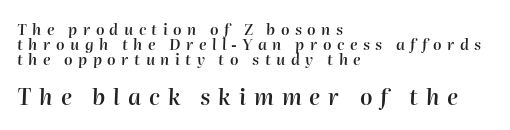
Compared with typical paragraphs, the rows here are closer together. Italic: yes, the glyphs are oblique. The later block is typeset at a bigger size than the earlier block. As a designer I'd log this as weight 600, semibold. The words here are not underlined.
